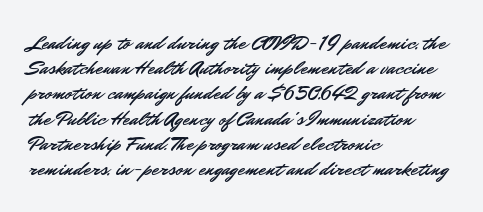
The image shows 21 px text type; set left-aligned, line spacing 1.2x, normal letter spacing, not underlined.
